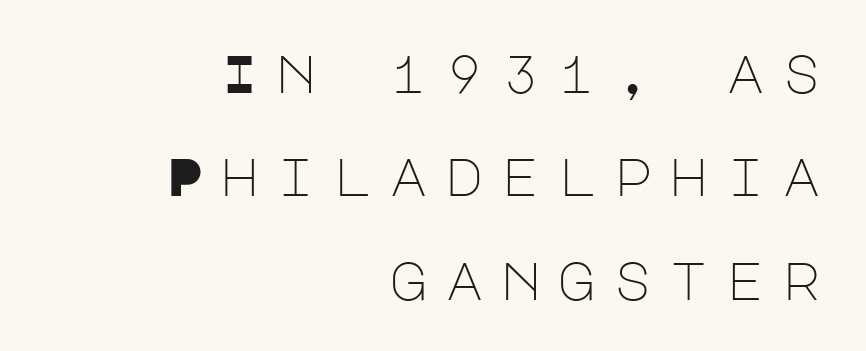
The letters look calm and open, with moderate or lighter stems. Quick note: interline space is abundant. Look at the bottom of the vertical strokes: they stop flat, with no serifs. No italicization has been applied; the sample stays upright. The specimen omits any rule beneath the text block's lines. Characters follow at a spacing far wider than the type designer built in.
